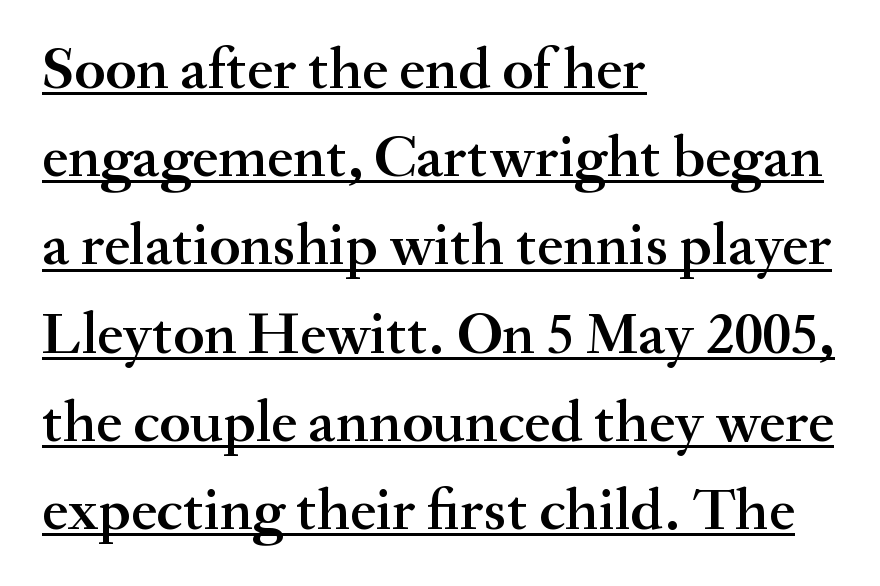
One-word summary of the alignment: left. The font family rendered here belongs to the serif group. No italicization has been applied; the sample stays upright. Between one letter and the next there's only the usual sliver of space.
